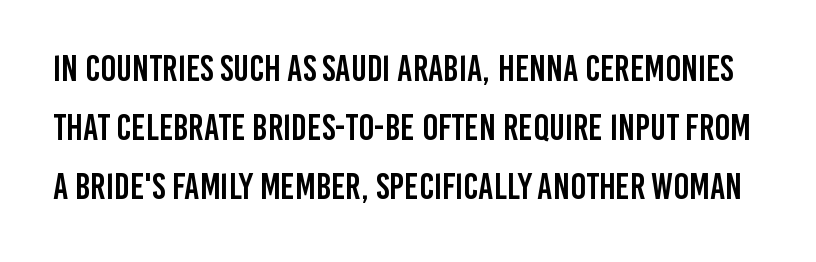
Q: Is the text italic (slanted)? A: No, it is upright.
Q: Is the typeface a serif or a sans-serif typeface? A: Sans-serif.
Q: Is the text underlined? A: No.
Q: Is the spacing between letters normal or unusually wide? A: Normal.
Q: Is the spacing between lines tight, normal or loose? A: Normal.
Q: Width (condensed, normal, or wide)? A: Condensed.
Q: Stroke contrast? A: Low.
Q: x-height? A: Large.
Q: Monospaced? A: No.
